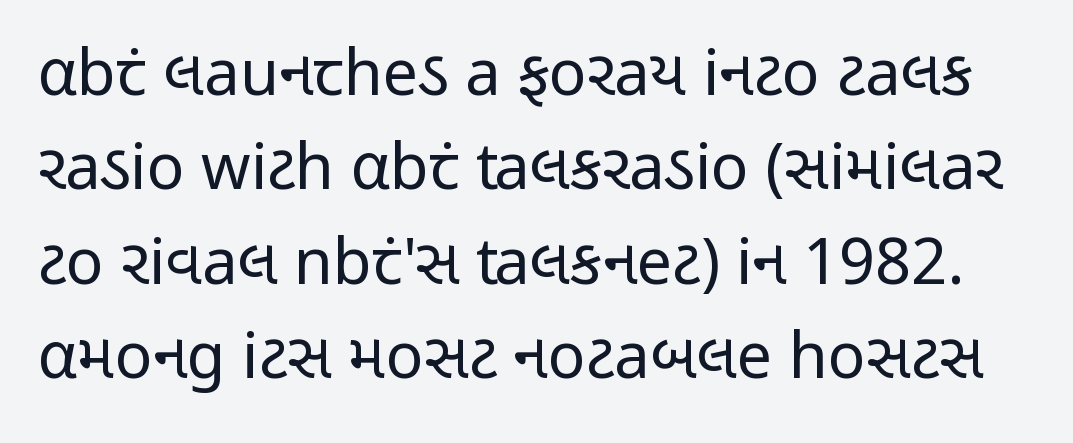
The image shows 63 px regular-weight, condensed sans-serif type, upright; set normal line spacing (1.5x), normal letter spacing, not underlined; low stroke contrast and a medium x-height.
